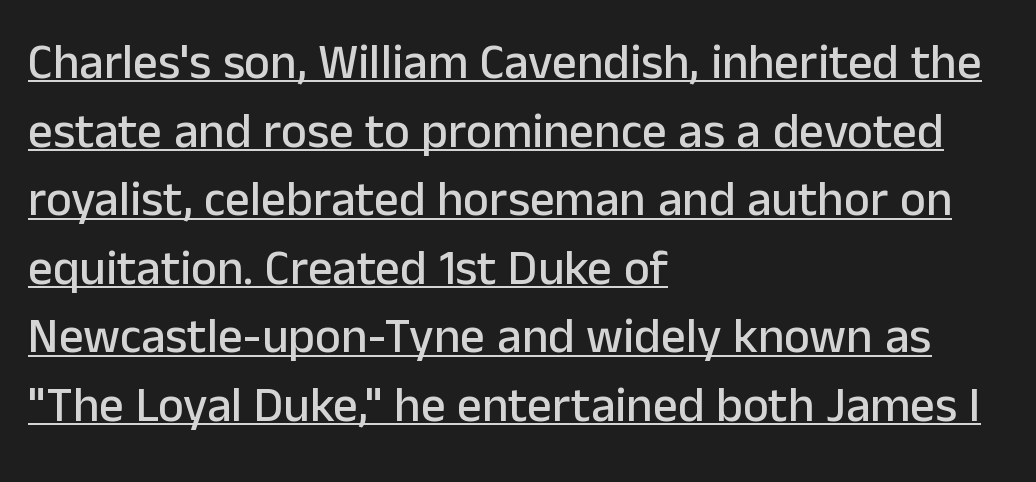
Q: Is the text italic (slanted)? A: No, it is upright.
Q: Is the typeface a serif or a sans-serif typeface? A: Sans-serif.
Q: Is the text underlined? A: Yes.
Q: How is the paragraph aligned? A: Left-aligned.
Q: Is the spacing between letters normal or unusually wide? A: Normal.
Q: Is the spacing between lines tight, normal or loose? A: Normal.
Q: Width (condensed, normal, or wide)? A: Normal.
Q: Stroke contrast? A: Low.
Q: x-height? A: Medium.
Q: Monospaced? A: No.
